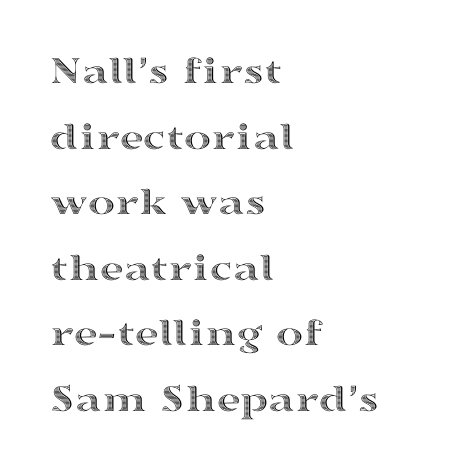
{"italic": "no", "width": "wide", "x_height": "medium", "monospaced": "no", "underline": "no", "align": "left", "line_spacing": "normal", "line_spacing_ratio": 1.6, "letter_spacing": "normal", "letter_spacing_em": 0.0, "glyph_px": 41}
